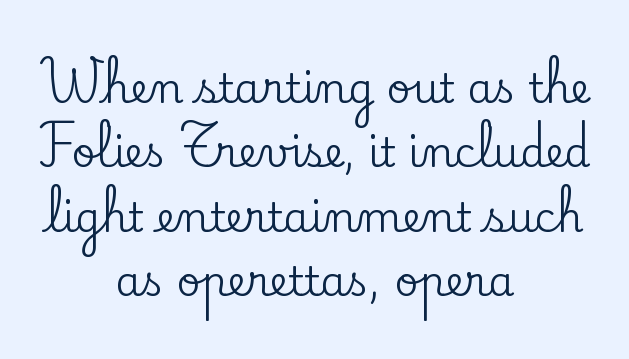
{"serif": "yes", "italic": "no", "width": "normal", "stroke_contrast": "low", "x_height": "small", "monospaced": "no", "underline": "no", "align": "center", "line_spacing": "normal", "line_spacing_ratio": 1.57, "letter_spacing": "normal", "letter_spacing_em": 0.0, "glyph_px": 41}
